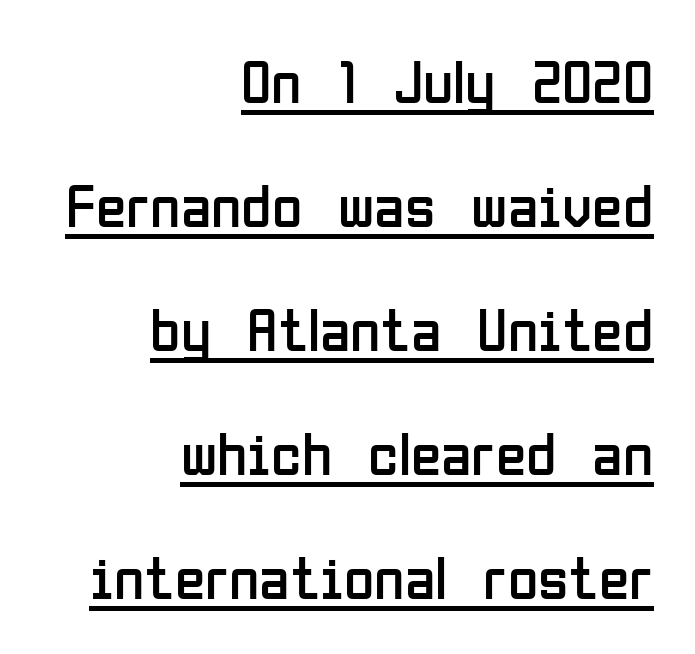
Q: Is the text bold? A: No.
Q: Is the text italic (slanted)? A: No, it is upright.
Q: Is the typeface a serif or a sans-serif typeface? A: Sans-serif.
Q: Is the text underlined? A: Yes.
Q: How is the paragraph aligned? A: Right-aligned.
Q: Is the spacing between letters normal or unusually wide? A: Normal.
Q: Is the spacing between lines tight, normal or loose? A: Loose.
Q: Width (condensed, normal, or wide)? A: Condensed.
Q: Stroke contrast? A: Low.
Q: x-height? A: Medium.
Q: Monospaced? A: No.
